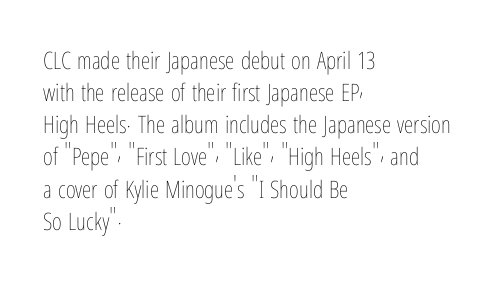
The image shows 24 px text type, upright; set left-aligned, normal line spacing (1.34x), normal letter spacing, not underlined.
